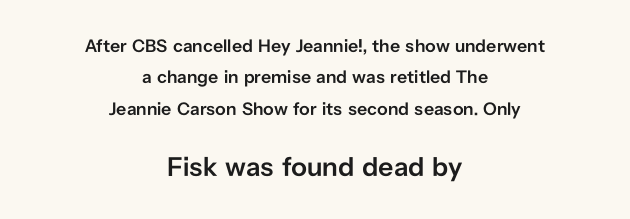
The image shows 27 px text type, upright; set centered, line spacing 1.75x, normal letter spacing, not underlined; the second (bottom) block is 1.5x larger.
